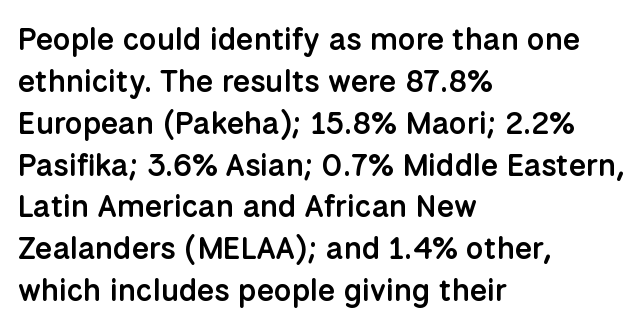
Ordinary non-slanted type is in use. Notice the strokes are somewhat thickened but not fully heavy: this is a semibold. A bare baseline throughout the passage. Is there much room between lines? A standard amount, neither cramped nor airy. Letterform terminals end flat and unadorned throughout the passage. These lines are set flush left with a ragged right edge.
